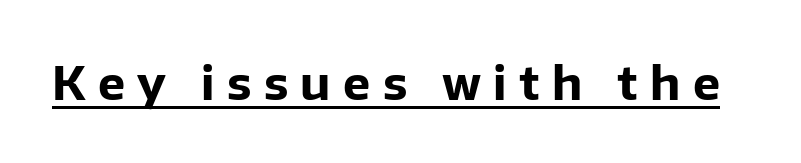
The image shows 46 px bold sans-serif type, upright; set unusually wide letter spacing (+0.27 em), underlined; low stroke contrast and a medium x-height.
